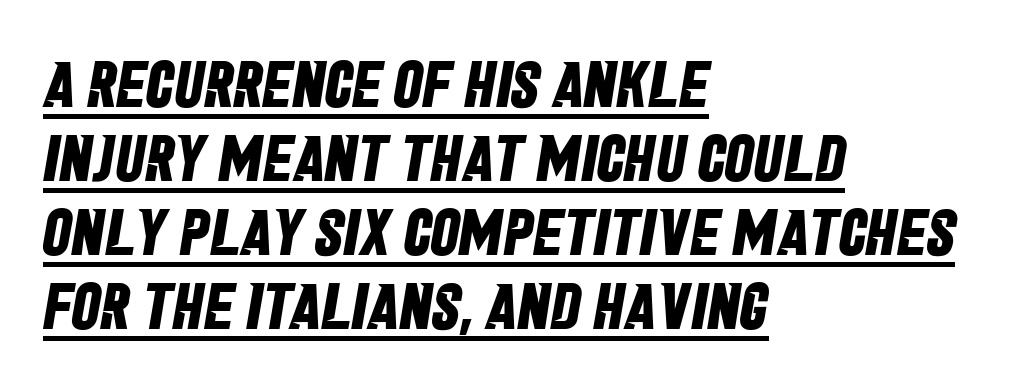
Q: Is the text bold? A: Yes.
Q: Is the typeface a serif or a sans-serif typeface? A: Sans-serif.
Q: Is the text underlined? A: Yes.
Q: How is the paragraph aligned? A: Left-aligned.
Q: Is the spacing between letters normal or unusually wide? A: Normal.
Q: Is the spacing between lines tight, normal or loose? A: Tight.
Q: Width (condensed, normal, or wide)? A: Condensed.
Q: Stroke contrast? A: Low.
Q: x-height? A: Large.
Q: Monospaced? A: No.
